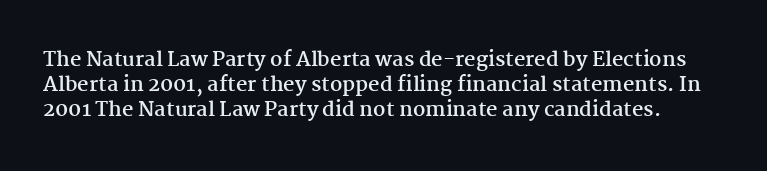
The image shows 20 px bold type, upright; set normal line spacing (1.25x), normal letter spacing, not underlined.
